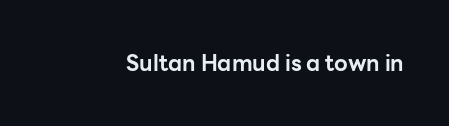
Q: Is the text bold? A: Yes.
Q: Is the text italic (slanted)? A: No, it is upright.
Q: Is the text underlined? A: No.
Q: Is the spacing between letters normal or unusually wide? A: Normal.
